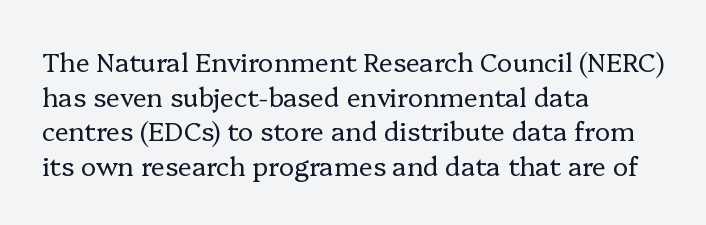
The image shows 26 px text type, upright; set left-aligned, normal line spacing (1.33x), normal letter spacing, not underlined.
